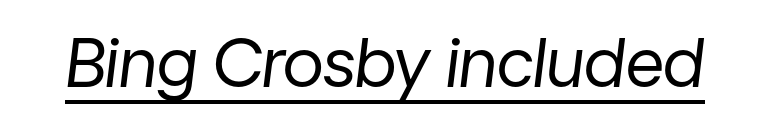
The image shows 67 px regular-weight type, italic (leaning right); set normal letter spacing, underlined; low stroke contrast and a medium x-height.
